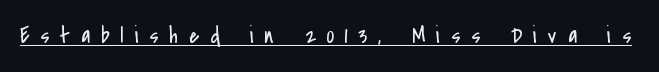
Q: Is the text bold? A: No.
Q: Is the text italic (slanted)? A: No, it is upright.
Q: Is the text underlined? A: Yes.
Q: Is the spacing between letters normal or unusually wide? A: Unusually wide.
